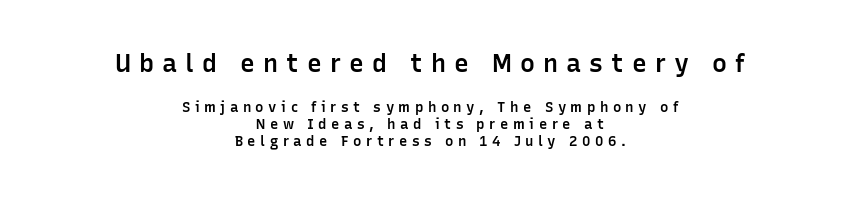
Q: Is the text bold? A: Semi-bold.
Q: Is the text italic (slanted)? A: No, it is upright.
Q: Is the text underlined? A: No.
Q: How is the paragraph aligned? A: Centered.
Q: Is the spacing between letters normal or unusually wide? A: Unusually wide.
Q: Which block of text is set in a larger size, the first (top) or the second (bottom)? A: The first (top) one.
